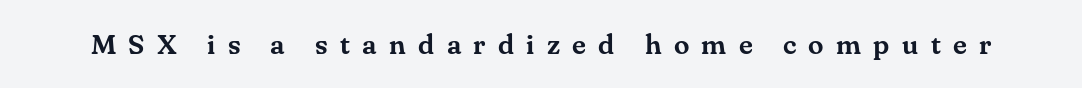
Decoration check: the copy has no underline. Someone cranked the tracking dial way up on this one. You can tell it's not italic because the verticals are truly vertical. The passage shown is typed in a proportional face where columns would drift. Note: serifs present on the glyphs.
